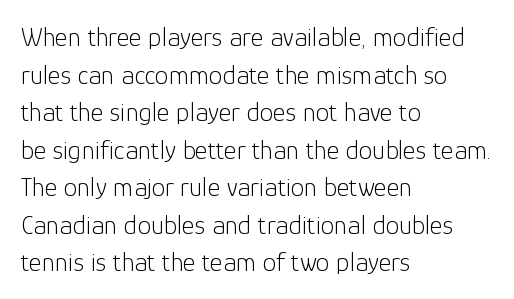
Notice how the stems are strictly vertical — no italics here. A bare baseline throughout the passage. Inter-character spacing is left at the font's built-in metrics. Vertical spacing — default. The ragged edge is on the right, which tells us the setting is flush left. The font sits on the lighter half of the weight spectrum, regular included.
